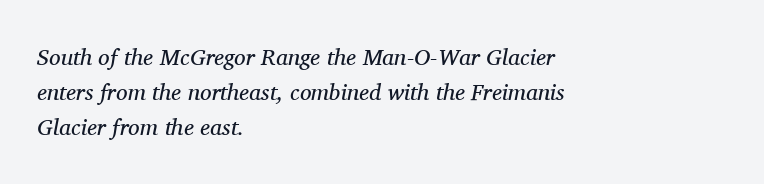
The image shows 23 px text type, italic (leaning right); set left-aligned, normal line spacing (1.53x), normal letter spacing, not underlined.
